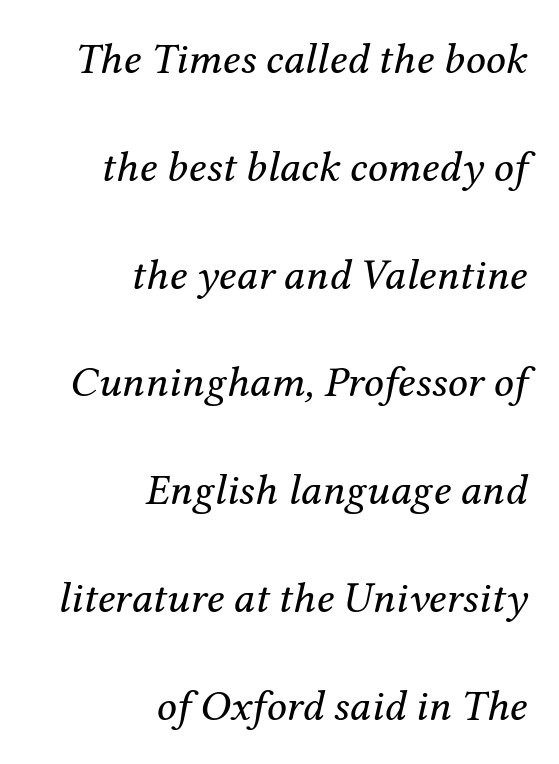
{"serif": "yes", "italic": "yes", "lean": "right", "slant_degrees": 12, "bold": "no", "weight": "regular", "width": "normal", "stroke_contrast": "medium", "x_height": "medium", "monospaced": "no", "underline": "no", "align": "right", "line_spacing": "loose", "line_spacing_ratio": 2.45, "letter_spacing": "normal", "letter_spacing_em": 0.0, "glyph_px": 44}
